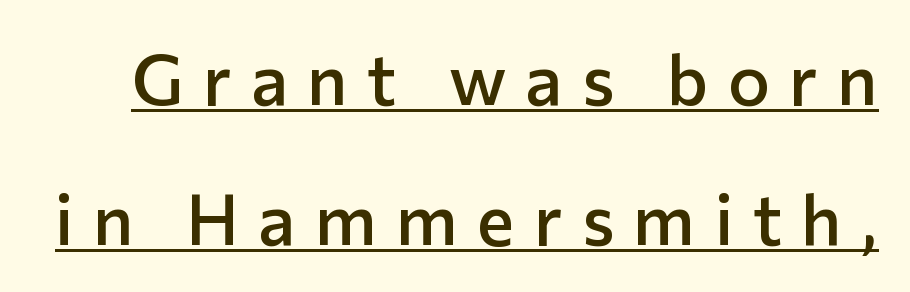
{"serif": "no", "italic": "no", "bold": "semi", "weight": "semibold", "width": "normal", "stroke_contrast": "low", "x_height": "medium", "monospaced": "no", "underline": "yes", "line_spacing": "loose", "line_spacing_ratio": 1.97, "letter_spacing": "wide", "letter_spacing_em": 0.27, "glyph_px": 71}
